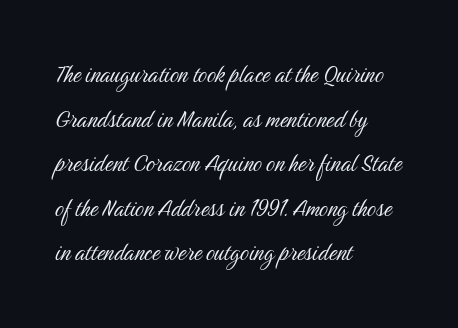
{"serif": "no", "bold": "no", "weight": "light", "width": "condensed", "stroke_contrast": "medium", "x_height": "medium", "monospaced": "no", "underline": "no", "align": "left", "line_spacing": "normal", "line_spacing_ratio": 1.59, "letter_spacing": "normal", "letter_spacing_em": 0.0, "glyph_px": 28}
